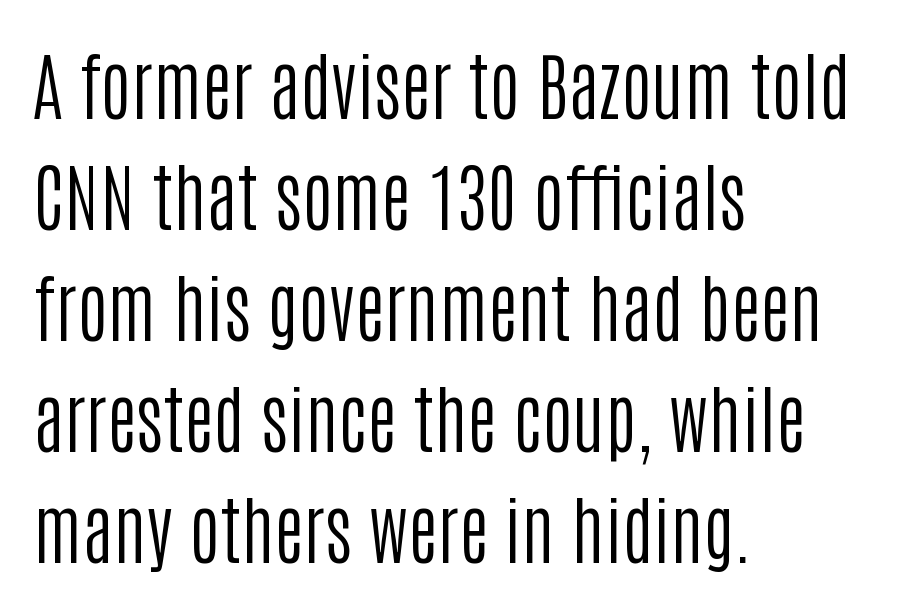
{"serif": "no", "italic": "no", "bold": "no", "weight": "regular", "width": "condensed", "stroke_contrast": "low", "x_height": "large", "monospaced": "no", "underline": "no", "align": "left", "line_spacing": "normal", "line_spacing_ratio": 1.5, "letter_spacing": "normal", "letter_spacing_em": 0.0, "glyph_px": 74}
